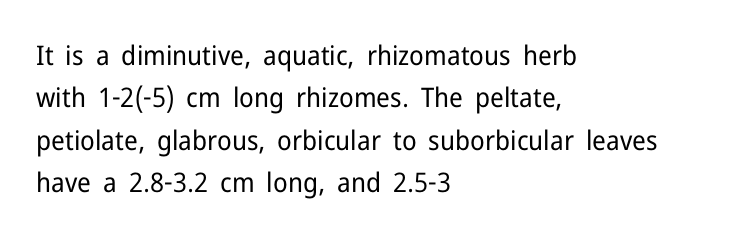
Q: Is the text bold? A: No.
Q: Is the text italic (slanted)? A: No, it is upright.
Q: Is the text underlined? A: No.
Q: How is the paragraph aligned? A: Left-aligned.
Q: Is the spacing between letters normal or unusually wide? A: Normal.
Q: Is the spacing between lines tight, normal or loose? A: Normal.
